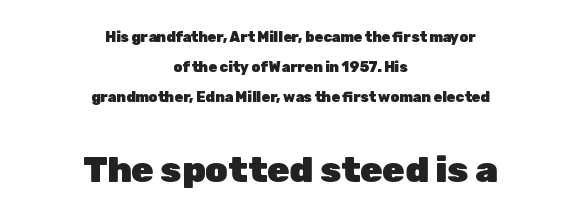
The image shows 36 px heavy sans-serif type, upright; set centered, loose line spacing (2.16x), normal letter spacing, not underlined; the second (bottom) block is 2.57x larger; low stroke contrast and a medium x-height.
